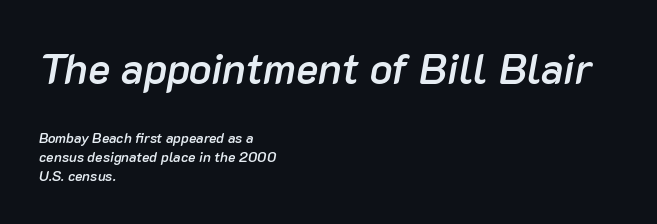
{"italic": "yes", "lean": "right", "slant_degrees": 10, "bold": "semi", "weight": "semibold", "width": "normal", "stroke_contrast": "low", "x_height": "medium", "monospaced": "no", "underline": "no", "align": "left", "line_spacing": "normal", "line_spacing_ratio": 1.33, "letter_spacing": "normal", "letter_spacing_em": 0.0, "larger_block": "first", "size_ratio": 3.0, "glyph_px": 42}
